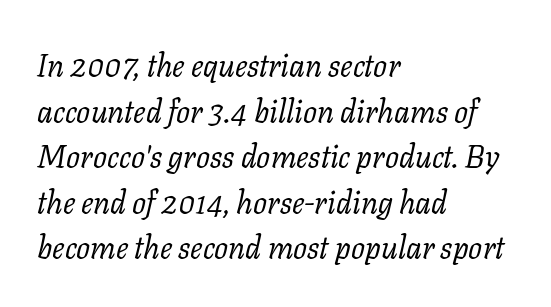
{"serif": "yes", "italic": "yes", "lean": "right", "slant_degrees": 11, "bold": "no", "weight": "regular", "width": "normal", "stroke_contrast": "low", "x_height": "medium", "monospaced": "no", "underline": "no", "align": "left", "line_spacing": "normal", "line_spacing_ratio": 1.47, "letter_spacing": "normal", "letter_spacing_em": 0.0, "glyph_px": 31}
